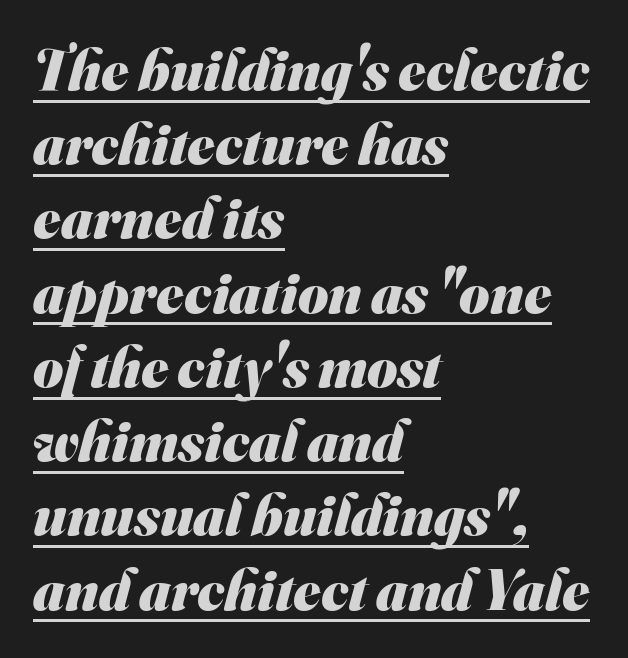
You can tell from the bare stems that sans-serif type was used. Tracking value appears to be zero — textbook default spacing. A baseline rule has been typeset under these characters. Notice how the passage keeps a crisp vertical edge on the left only.
